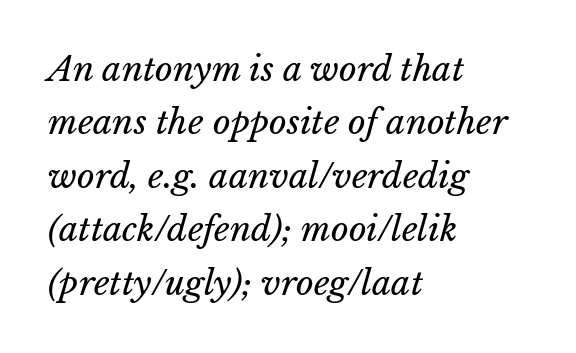
The letters advance in unequal steps, a hallmark of proportional type. Glance below the letters and you will spot only blank space. The letters sit at their default tracking, neither squeezed nor spread. The compositor pushed each line to the left boundary. Unbolded letterforms with no extra heft. Notice how descenders clear the ascenders below comfortably — that's standard leading.
